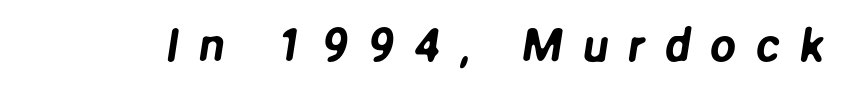
The image shows 47 px sans-serif type; set unusually wide letter spacing (+0.41 em), not underlined; low stroke contrast and a medium x-height.
